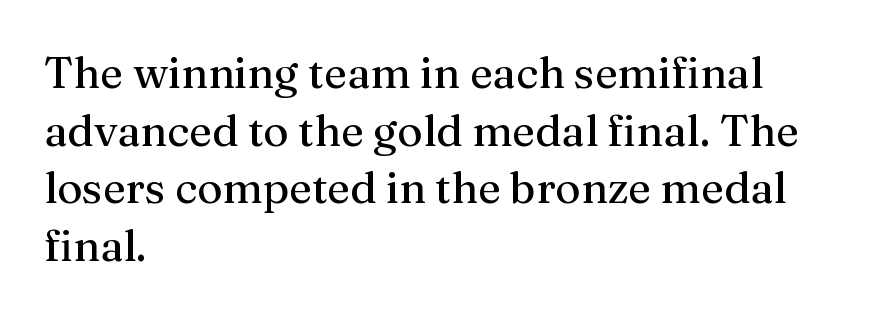
Q: Is the text bold? A: No.
Q: Is the text italic (slanted)? A: No, it is upright.
Q: Is the typeface a serif or a sans-serif typeface? A: Serif.
Q: Is the text underlined? A: No.
Q: How is the paragraph aligned? A: Left-aligned.
Q: Is the spacing between letters normal or unusually wide? A: Normal.
Q: Is the spacing between lines tight, normal or loose? A: Normal.
Q: Width (condensed, normal, or wide)? A: Normal.
Q: Stroke contrast? A: Medium.
Q: x-height? A: Medium.
Q: Monospaced? A: No.
